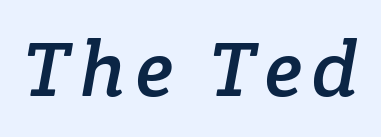
Q: Is the typeface a serif or a sans-serif typeface? A: Serif.
Q: Is the text underlined? A: No.
Q: Width (condensed, normal, or wide)? A: Normal.
Q: Stroke contrast? A: Low.
Q: x-height? A: Medium.
Q: Monospaced? A: No.
